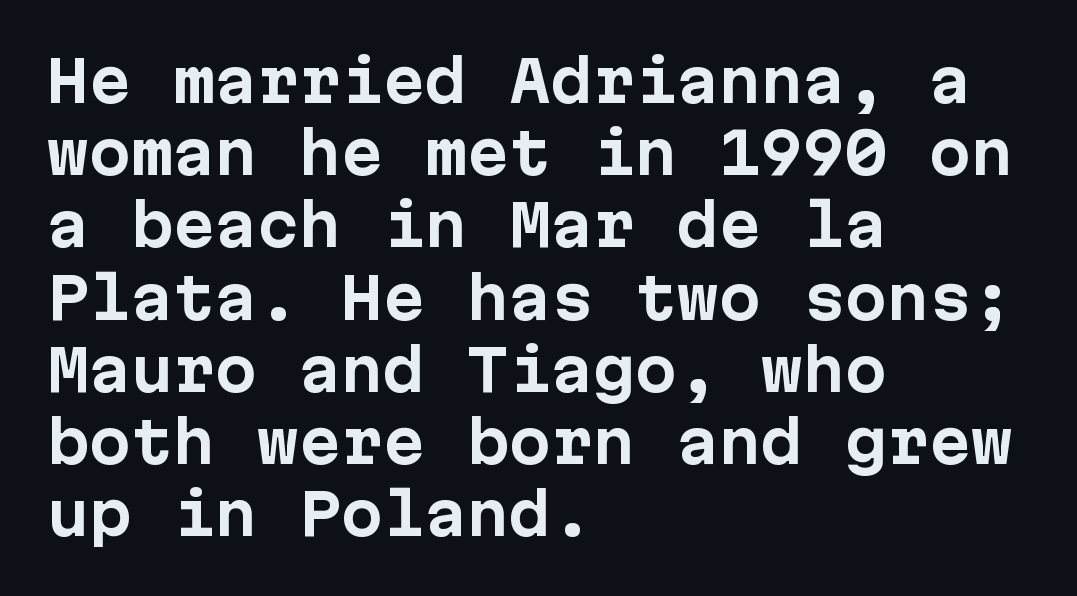
Q: Is the text bold? A: Yes.
Q: Is the text italic (slanted)? A: No, it is upright.
Q: Is the typeface a serif or a sans-serif typeface? A: Sans-serif.
Q: Is the text underlined? A: No.
Q: How is the paragraph aligned? A: Left-aligned.
Q: Is the spacing between letters normal or unusually wide? A: Normal.
Q: Is the spacing between lines tight, normal or loose? A: Normal.
Q: Width (condensed, normal, or wide)? A: Normal.
Q: Stroke contrast? A: Low.
Q: x-height? A: Medium.
Q: Monospaced? A: Yes.
